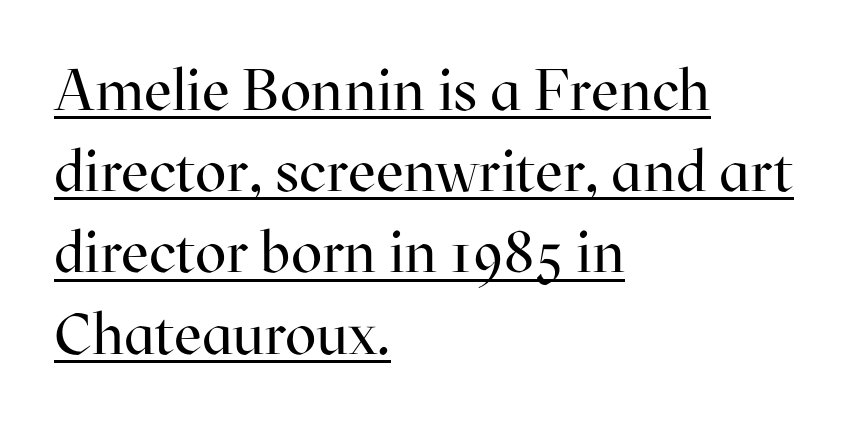
There is no visible air inserted between adjacent glyphs. These characters rest on top of a visible drawn line. Leading matches the norm, producing a regular column. Posture: straight, roman, zero tilt. These lines are set flush left with a ragged right edge.
